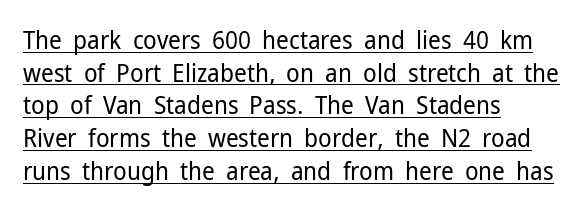
Weight class: somewhere from thin through regular. Check the space under the baseline: a stroke is drawn there. The space between consecutive lines is moderate. A roman cut, with each character standing at attention. Each line starts at the same left margin while the right side varies. No extra tracking has been applied to these lines.
